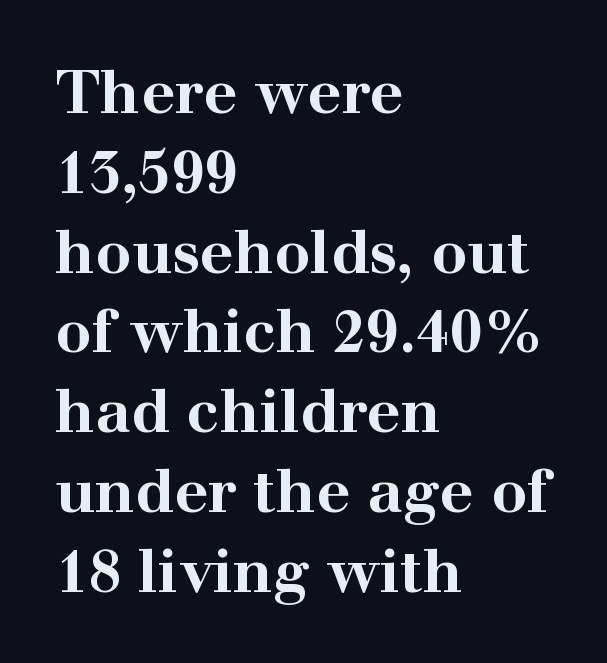
The image shows 60 px bold, wide serif type, upright; set left-aligned, normal line spacing (1.33x), normal letter spacing, not underlined; high stroke contrast and a medium x-height.
